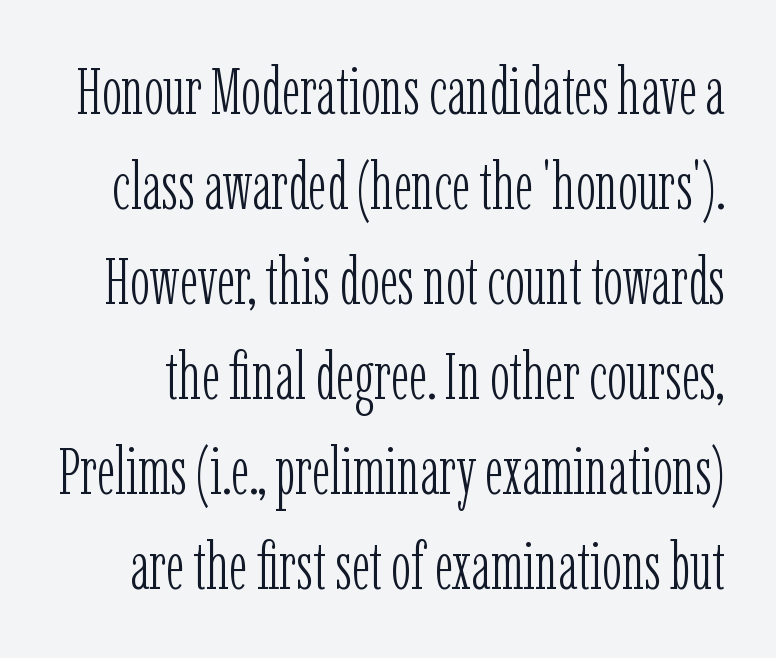
Each new line begins a customary step beneath the previous one. Summary of weight: not heavy and not bold. Posture: straight, roman, zero tilt. These lines are rendered in a variable-pitch font. The horizontal fit of the characters is conventional and even.
